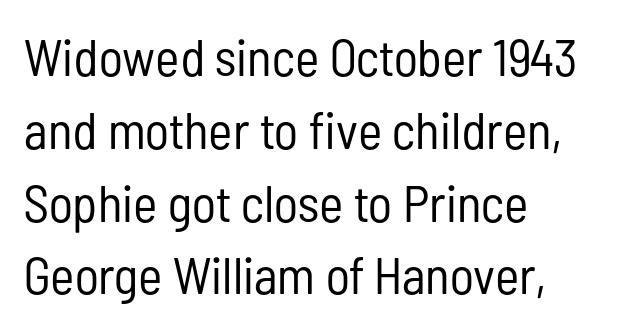
Q: Is the text bold? A: No.
Q: Is the text italic (slanted)? A: No, it is upright.
Q: Is the typeface a serif or a sans-serif typeface? A: Sans-serif.
Q: Is the text underlined? A: No.
Q: How is the paragraph aligned? A: Left-aligned.
Q: Is the spacing between letters normal or unusually wide? A: Normal.
Q: Is the spacing between lines tight, normal or loose? A: Normal.
Q: Width (condensed, normal, or wide)? A: Condensed.
Q: Stroke contrast? A: Low.
Q: x-height? A: Medium.
Q: Monospaced? A: No.
